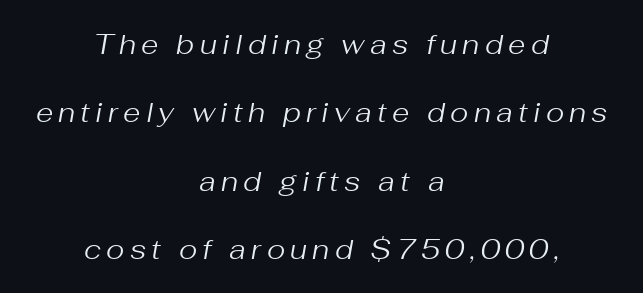
Q: Is the text bold? A: No.
Q: Is the text italic (slanted)? A: Yes, it leans right by about 10 degrees.
Q: Is the text underlined? A: No.
Q: How is the paragraph aligned? A: Centered.
Q: Is the spacing between lines tight, normal or loose? A: Loose.
Q: Width (condensed, normal, or wide)? A: Normal.
Q: Stroke contrast? A: Medium.
Q: x-height? A: Medium.
Q: Monospaced? A: No.
